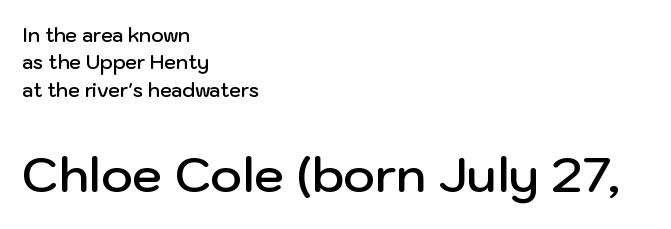
The image shows 48 px semibold sans-serif type, upright; set left-aligned, normal line spacing (1.44x), normal letter spacing, not underlined; the second (bottom) block is 2.53x larger; low stroke contrast and a medium x-height.
